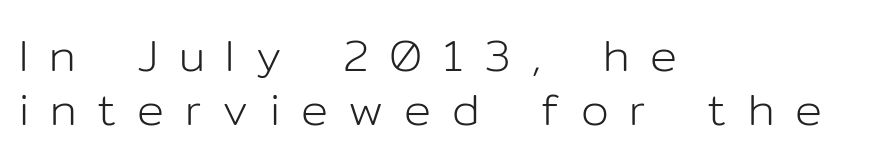
Looks like regular typesetting: each glyph gets only the width it needs. No letter is thick-stroked: the sample isn't bold. Type without underlining. There is plenty of visible air inserted between adjacent glyphs. The lines are quadded left.
